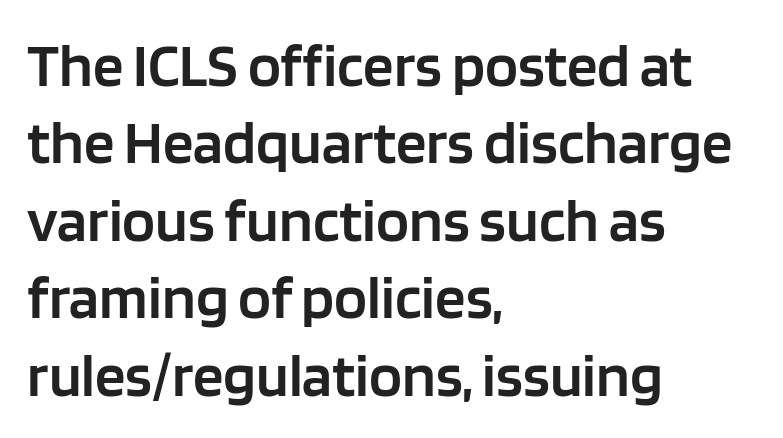
Notice how the stems are strictly vertical — no italics here. Think of a printed novel: that variable character pitch is what you see here. Normally led — the rows are evenly, conventionally spaced. The paragraph shown leans on its left margin. These lines carry some extra weight — a demibold, not a full bold. Nope, no serifs anywhere on these letters.
